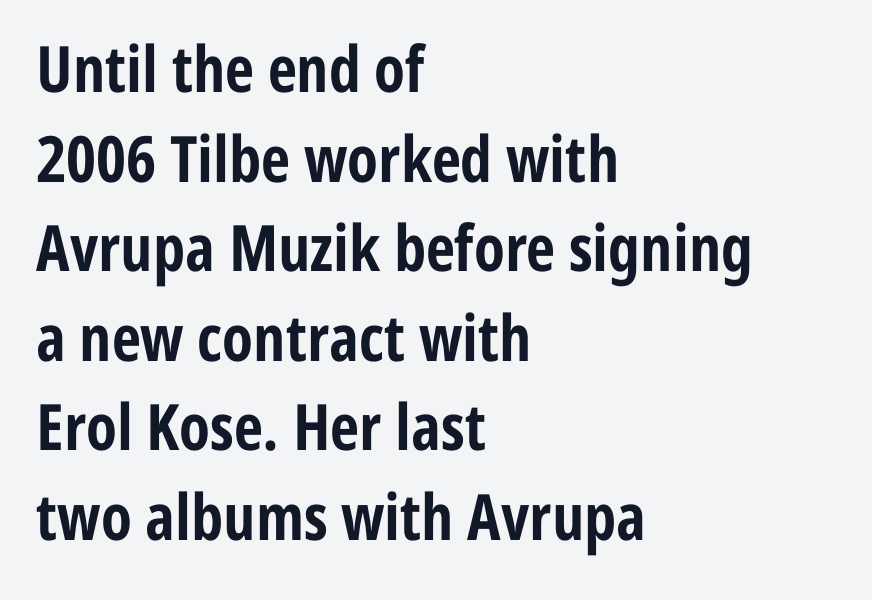
Q: Is the text bold? A: Yes.
Q: Is the text italic (slanted)? A: No, it is upright.
Q: Is the typeface a serif or a sans-serif typeface? A: Sans-serif.
Q: Is the text underlined? A: No.
Q: How is the paragraph aligned? A: Left-aligned.
Q: Is the spacing between letters normal or unusually wide? A: Normal.
Q: Is the spacing between lines tight, normal or loose? A: Normal.
Q: Width (condensed, normal, or wide)? A: Condensed.
Q: Stroke contrast? A: Low.
Q: x-height? A: Medium.
Q: Monospaced? A: No.
